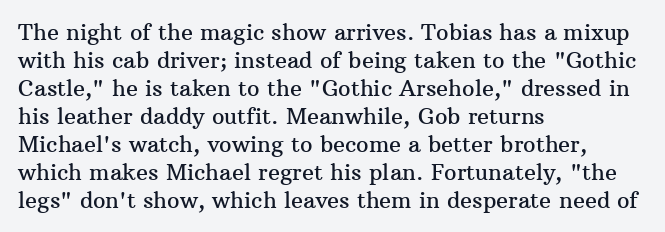
The image shows 22 px text type, upright; set left-aligned, normal line spacing (1.27x), normal letter spacing, not underlined.
